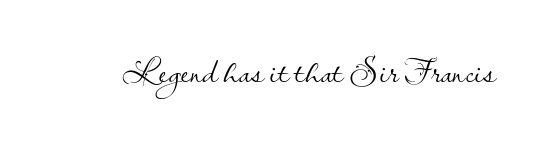
{"serif": "no", "bold": "no", "weight": "light", "width": "normal", "stroke_contrast": "low", "x_height": "small", "monospaced": "no", "underline": "no", "letter_spacing": "normal", "letter_spacing_em": 0.0, "glyph_px": 38}
